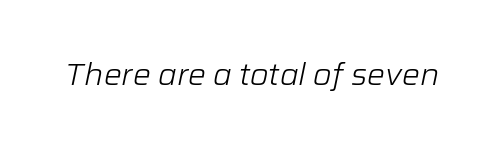
The image shows 30 px light type, italic (leaning right); set normal letter spacing, not underlined; low stroke contrast and a medium x-height.
